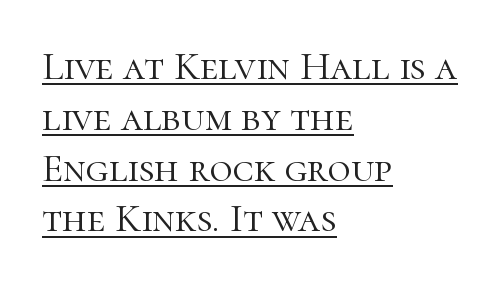
Q: Is the text bold? A: No.
Q: Is the text italic (slanted)? A: No, it is upright.
Q: Is the typeface a serif or a sans-serif typeface? A: Serif.
Q: Is the text underlined? A: Yes.
Q: How is the paragraph aligned? A: Left-aligned.
Q: Is the spacing between letters normal or unusually wide? A: Normal.
Q: Is the spacing between lines tight, normal or loose? A: Normal.
Q: Width (condensed, normal, or wide)? A: Normal.
Q: Stroke contrast? A: High.
Q: x-height? A: Medium.
Q: Monospaced? A: No.
